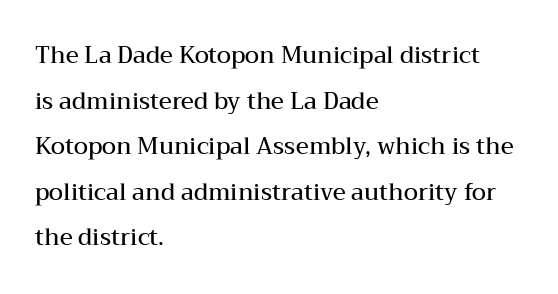
{"italic": "no", "bold": "semi", "underline": "no", "align": "left", "line_spacing": "loose", "line_spacing_ratio": 1.98, "letter_spacing": "normal", "letter_spacing_em": 0.0, "glyph_px": 23}
